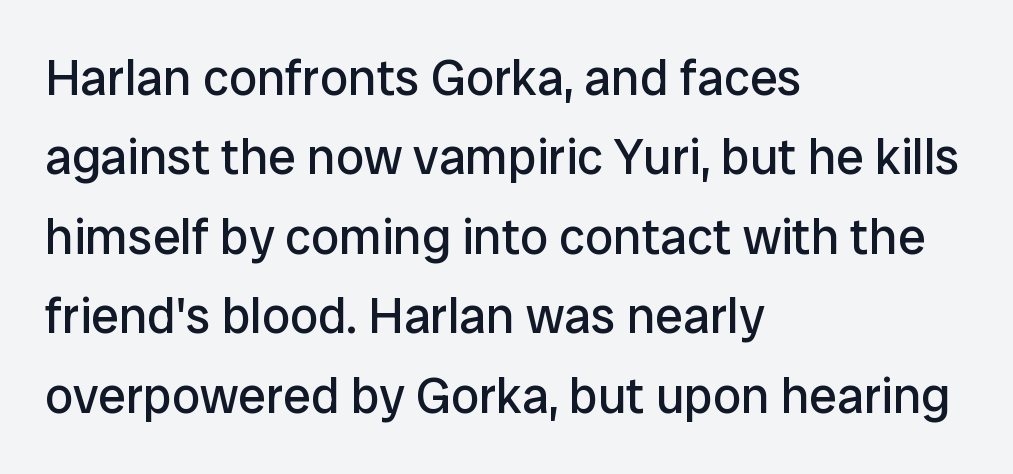
Q: Is the text bold? A: No.
Q: Is the text italic (slanted)? A: No, it is upright.
Q: Is the typeface a serif or a sans-serif typeface? A: Sans-serif.
Q: Is the text underlined? A: No.
Q: How is the paragraph aligned? A: Left-aligned.
Q: Is the spacing between letters normal or unusually wide? A: Normal.
Q: Is the spacing between lines tight, normal or loose? A: Normal.
Q: Width (condensed, normal, or wide)? A: Normal.
Q: Stroke contrast? A: Low.
Q: x-height? A: Medium.
Q: Monospaced? A: No.
